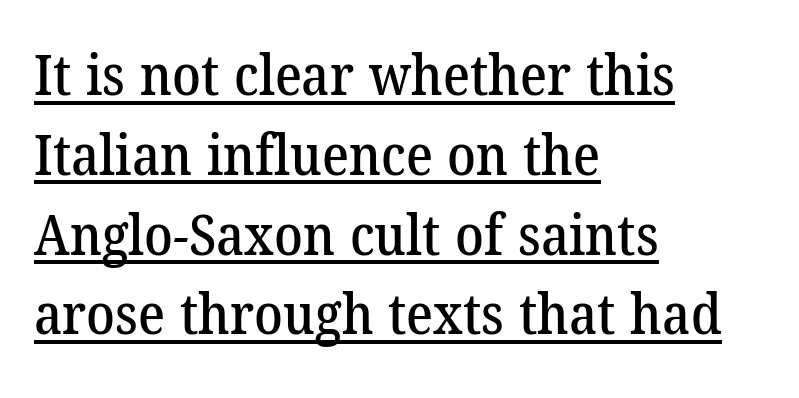
{"serif": "yes", "width": "normal", "stroke_contrast": "low", "x_height": "medium", "monospaced": "no", "underline": "yes", "align": "left", "line_spacing": "normal", "line_spacing_ratio": 1.4, "letter_spacing": "normal", "letter_spacing_em": 0.0, "glyph_px": 57}
